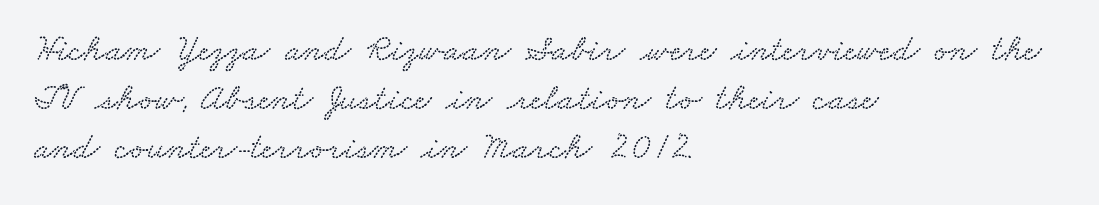
The image shows 37 px wide type; set left-aligned, normal line spacing (1.33x), normal letter spacing, not underlined; low stroke contrast and a small x-height.
